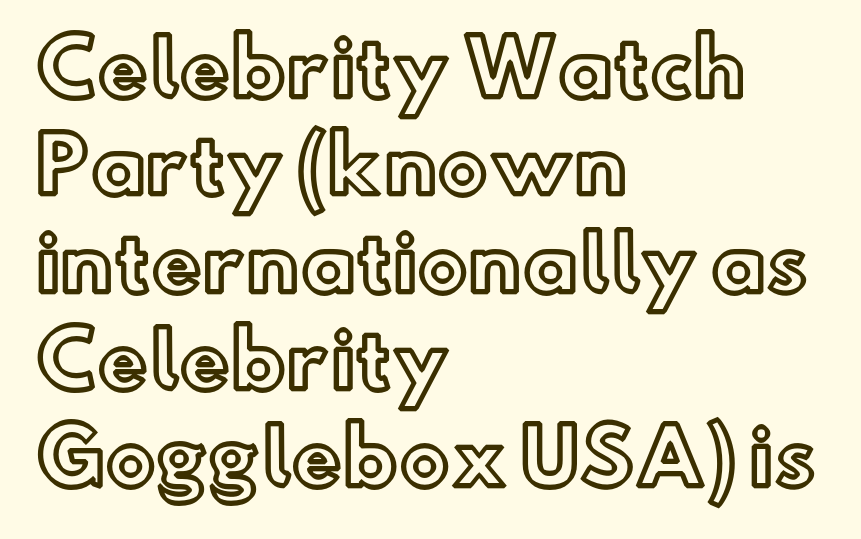
{"italic": "no", "width": "normal", "x_height": "small", "monospaced": "no", "underline": "no", "align": "left", "line_spacing": "normal", "line_spacing_ratio": 1.28, "letter_spacing": "normal", "letter_spacing_em": 0.0, "glyph_px": 76}
